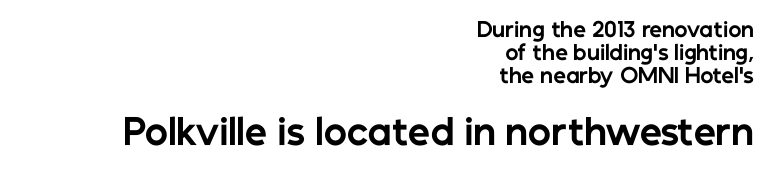
{"serif": "no", "italic": "no", "bold": "yes", "weight": "bold", "width": "normal", "stroke_contrast": "low", "x_height": "medium", "monospaced": "no", "underline": "no", "align": "right", "line_spacing": "tight", "line_spacing_ratio": 1.14, "letter_spacing": "normal", "letter_spacing_em": 0.0, "larger_block": "second", "size_ratio": 1.75, "glyph_px": 35}
